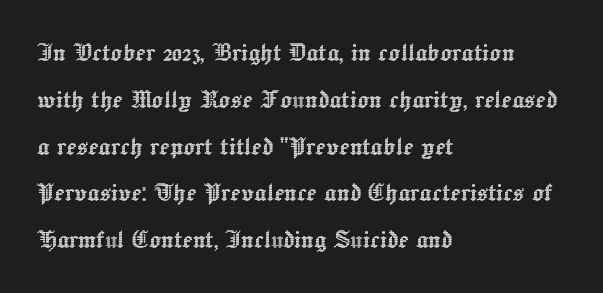
{"italic": "no", "width": "normal", "x_height": "medium", "monospaced": "no", "underline": "no", "align": "left", "line_spacing": "normal", "line_spacing_ratio": 1.56, "letter_spacing": "normal", "letter_spacing_em": 0.0, "glyph_px": 30}
